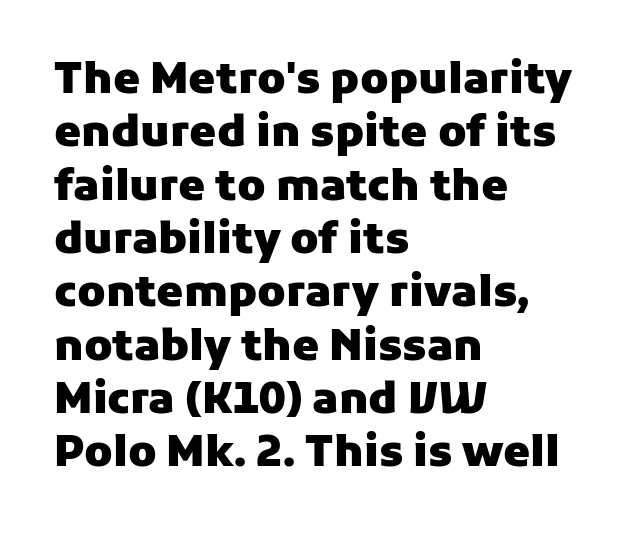
Q: Is the text bold? A: Yes.
Q: Is the text italic (slanted)? A: No, it is upright.
Q: Is the typeface a serif or a sans-serif typeface? A: Sans-serif.
Q: Is the text underlined? A: No.
Q: How is the paragraph aligned? A: Left-aligned.
Q: Is the spacing between letters normal or unusually wide? A: Normal.
Q: Width (condensed, normal, or wide)? A: Normal.
Q: Stroke contrast? A: Low.
Q: x-height? A: Medium.
Q: Monospaced? A: No.
